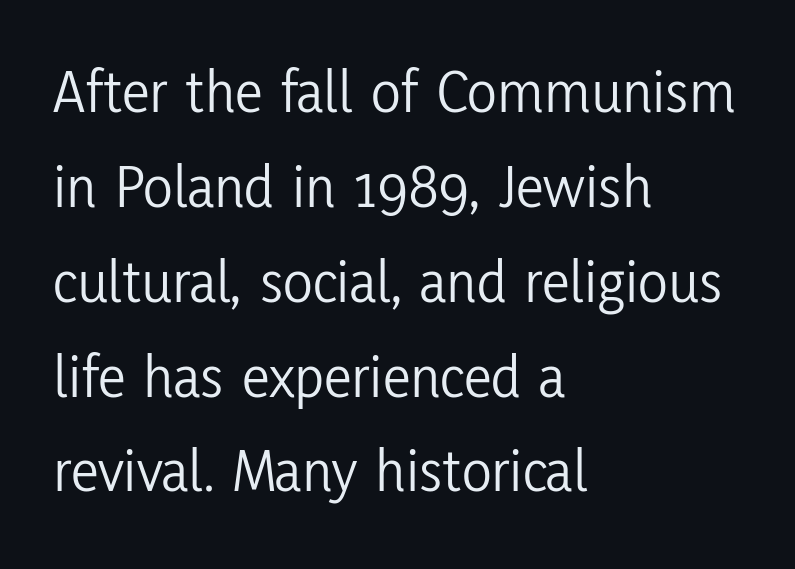
Q: Is the text bold? A: No.
Q: Is the text italic (slanted)? A: No, it is upright.
Q: Is the typeface a serif or a sans-serif typeface? A: Sans-serif.
Q: Is the text underlined? A: No.
Q: How is the paragraph aligned? A: Left-aligned.
Q: Is the spacing between letters normal or unusually wide? A: Normal.
Q: Is the spacing between lines tight, normal or loose? A: Normal.
Q: Width (condensed, normal, or wide)? A: Condensed.
Q: Stroke contrast? A: Low.
Q: x-height? A: Medium.
Q: Monospaced? A: No.
